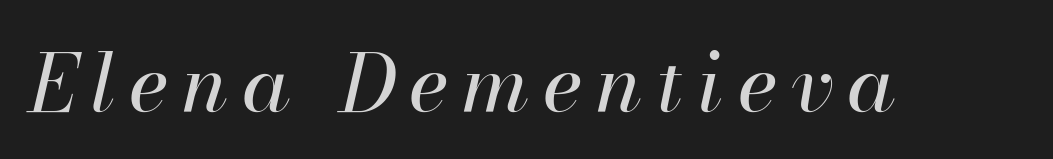
{"italic": "yes", "lean": "right", "slant_degrees": 13, "bold": "no", "weight": "regular", "width": "normal", "stroke_contrast": "high", "x_height": "small", "monospaced": "no", "underline": "no", "glyph_px": 80}
